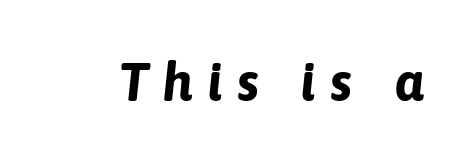
The image shows 54 px bold type, italic (leaning right); set unusually wide letter spacing (+0.27 em), not underlined; low stroke contrast and a medium x-height.
